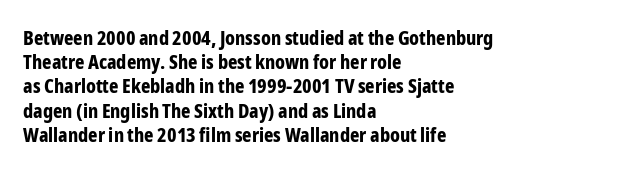
Q: Is the text bold? A: Yes.
Q: Is the text italic (slanted)? A: No, it is upright.
Q: Is the text underlined? A: No.
Q: How is the paragraph aligned? A: Left-aligned.
Q: Is the spacing between letters normal or unusually wide? A: Normal.
